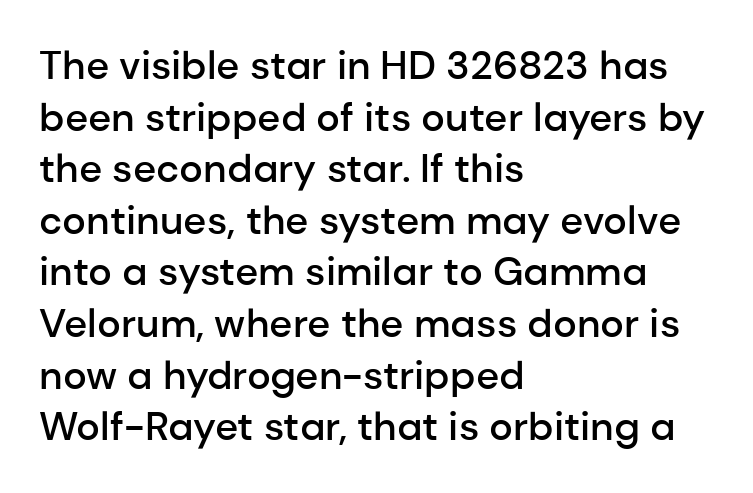
The image shows 40 px semibold sans-serif type, upright; set left-aligned, normal line spacing (1.29x), normal letter spacing, not underlined; low stroke contrast and a medium x-height.
